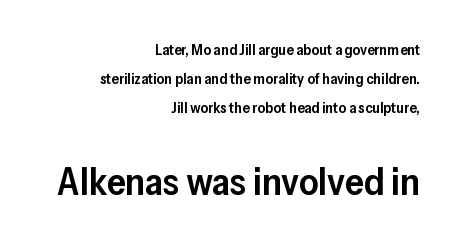
Q: Is the text bold? A: Semi-bold.
Q: Is the text italic (slanted)? A: No, it is upright.
Q: Is the typeface a serif or a sans-serif typeface? A: Sans-serif.
Q: Is the text underlined? A: No.
Q: How is the paragraph aligned? A: Right-aligned.
Q: Is the spacing between letters normal or unusually wide? A: Normal.
Q: Is the spacing between lines tight, normal or loose? A: Loose.
Q: Which block of text is set in a larger size, the first (top) or the second (bottom)? A: The second (bottom) one.
Q: Width (condensed, normal, or wide)? A: Normal.
Q: Stroke contrast? A: Low.
Q: x-height? A: Medium.
Q: Monospaced? A: No.
